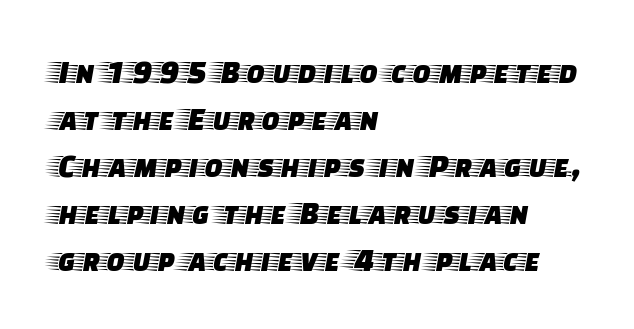
Each letter's strokes conclude with small projecting serifs. The face used here is rendered with its standard letterfit. Bare-footed words on every line. You could not count columns in this text — the font is proportionally spaced. The leading is moderate, giving the passage an even texture.
